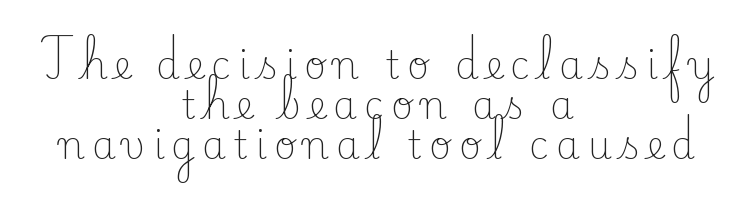
{"serif": "yes", "italic": "no", "bold": "no", "weight": "light", "width": "normal", "stroke_contrast": "low", "x_height": "small", "monospaced": "no", "underline": "no", "align": "center", "line_spacing": "tight", "line_spacing_ratio": 1.05, "glyph_px": 38}
